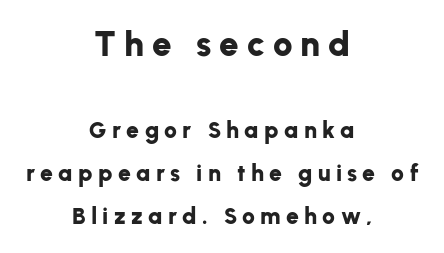
Q: Is the text bold? A: Yes.
Q: Is the text italic (slanted)? A: No, it is upright.
Q: Is the typeface a serif or a sans-serif typeface? A: Sans-serif.
Q: Is the text underlined? A: No.
Q: How is the paragraph aligned? A: Centered.
Q: Is the spacing between letters normal or unusually wide? A: Unusually wide.
Q: Which block of text is set in a larger size, the first (top) or the second (bottom)? A: The first (top) one.
Q: Width (condensed, normal, or wide)? A: Normal.
Q: Stroke contrast? A: Low.
Q: x-height? A: Medium.
Q: Monospaced? A: No.
